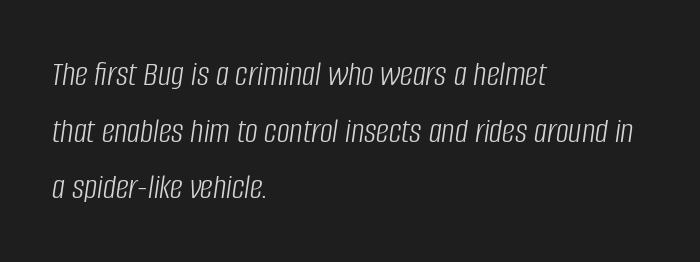
The image shows 36 px light, condensed type, italic (leaning right); set left-aligned, normal line spacing (1.57x), normal letter spacing, not underlined; low stroke contrast and a large x-height.
